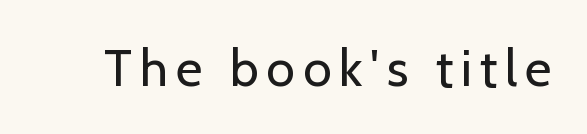
Is this a fixed-width face? No — the glyphs have proportional, varying widths. You can tell from the bare stems that sans-serif type was used. The font sits on the lighter half of the weight spectrum, regular included. The foot of each line stays bare and open. Posture: vertical.
